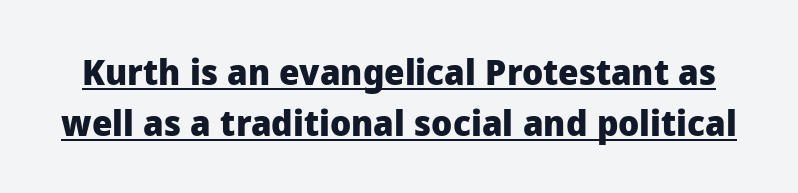
Q: Is the text bold? A: Yes.
Q: Is the text italic (slanted)? A: No, it is upright.
Q: Is the typeface a serif or a sans-serif typeface? A: Sans-serif.
Q: Is the text underlined? A: Yes.
Q: Is the spacing between letters normal or unusually wide? A: Normal.
Q: Is the spacing between lines tight, normal or loose? A: Normal.
Q: Width (condensed, normal, or wide)? A: Normal.
Q: Stroke contrast? A: Low.
Q: x-height? A: Medium.
Q: Monospaced? A: No.
